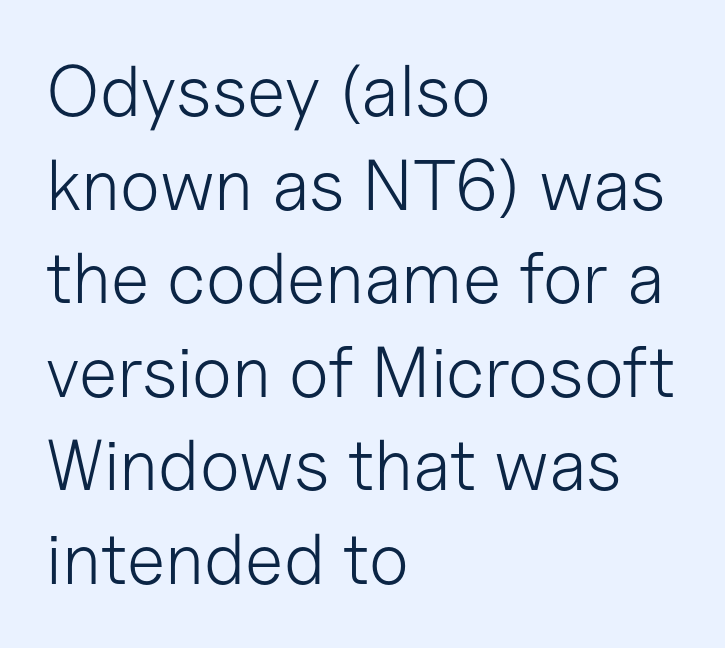
Leading matches the norm, producing a regular column. Here the designer chose a conventional face with non-uniform glyph widths. Only glyphs here, with clear space below each row. Classification — sans serif. Every stem runs plumb, perpendicular to the baseline.
